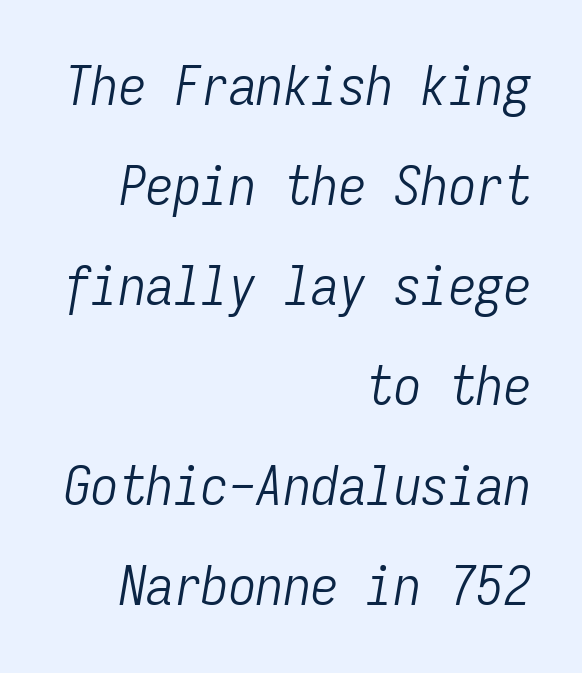
The image shows 55 px light, condensed type, italic (leaning right), monospaced; set right-aligned, line spacing 1.82x, normal letter spacing, not underlined; low stroke contrast and a medium x-height.
